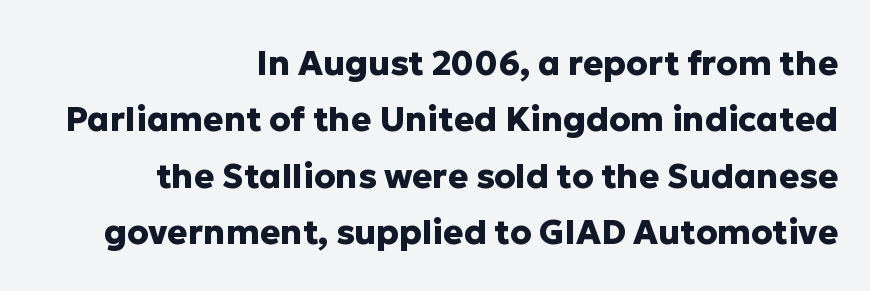
Glyph-to-glyph distance matches everyday printed text. This is heavy type, rendered in bold. Line spacing here is normal. Spacing verdict: proportional, widths tailored to each character. Typographically, this falls in the sans-serif category.
